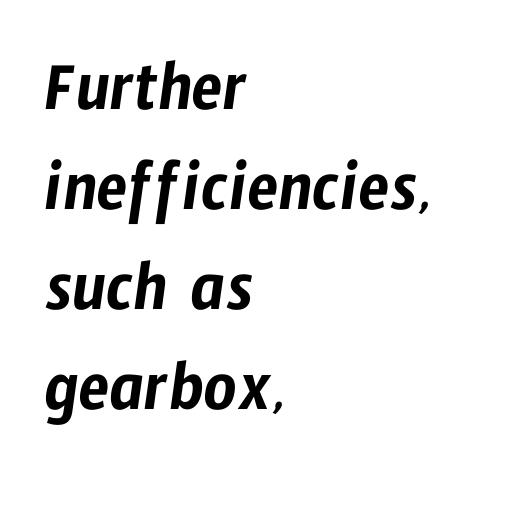
{"serif": "no", "width": "condensed", "stroke_contrast": "low", "x_height": "medium", "monospaced": "no", "underline": "no", "align": "left", "line_spacing": "normal", "line_spacing_ratio": 1.39, "letter_spacing": "normal", "letter_spacing_em": 0.0, "glyph_px": 72}
